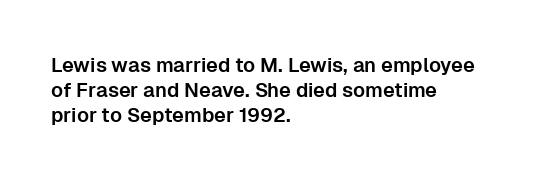
The image shows 20 px text type, upright; set left-aligned, normal line spacing (1.26x), normal letter spacing, not underlined.
